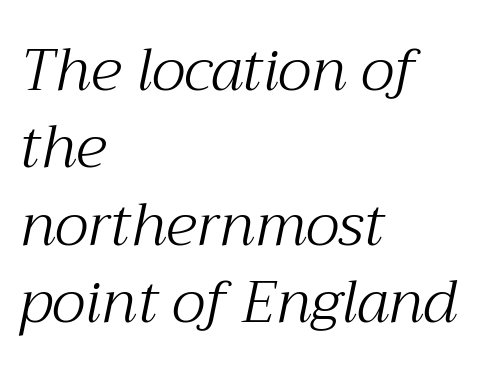
{"serif": "yes", "italic": "yes", "lean": "right", "slant_degrees": 12, "bold": "no", "weight": "light", "width": "normal", "stroke_contrast": "medium", "x_height": "medium", "monospaced": "no", "underline": "no", "align": "left", "line_spacing": "normal", "line_spacing_ratio": 1.31, "letter_spacing": "normal", "letter_spacing_em": 0.0, "glyph_px": 59}
